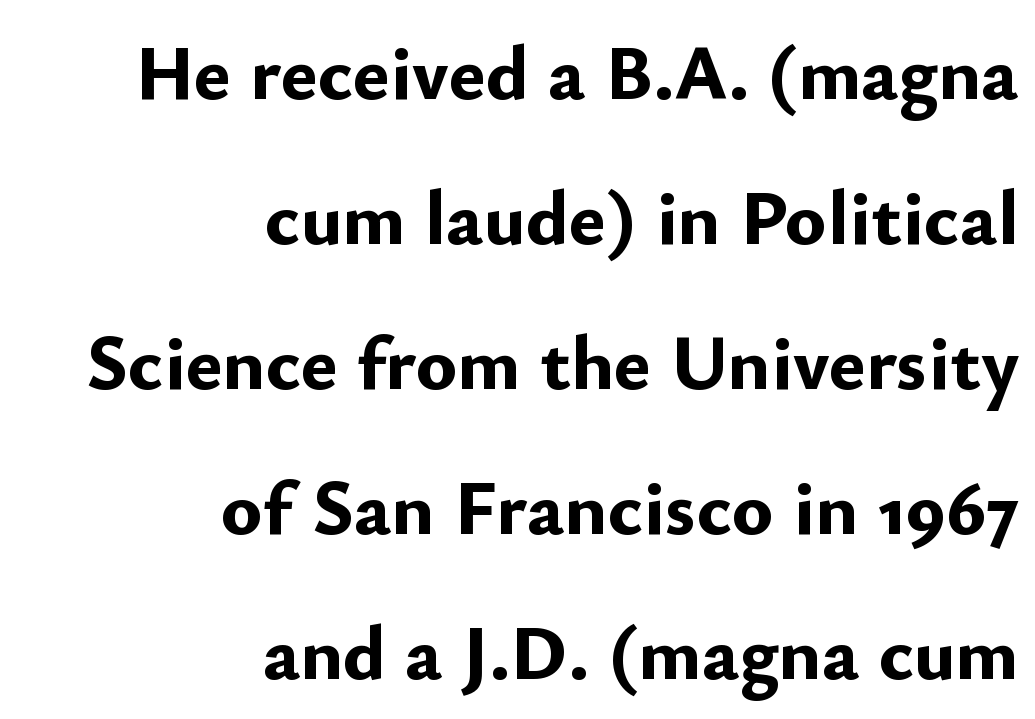
You could call the tracking neutral — neither tight nor loose. The setting favours the right margin, as signatures and pull-quotes sometimes do. The strip under each line holds only bare page. Do the characters align in a grid? No, the font is proportional. The font's upright variant was chosen for this text.
